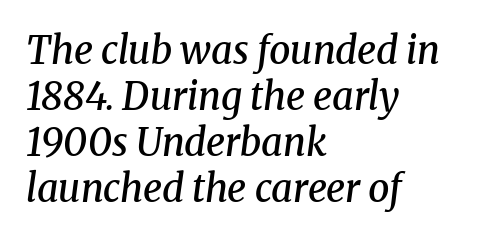
The passage shown leans; its letterforms are oblique. Looks like regular typesetting: each glyph gets only the width it needs. Moderately thickened strokes mark this as semibold type. Alignment: flush left. The font family rendered here belongs to the serif group.
